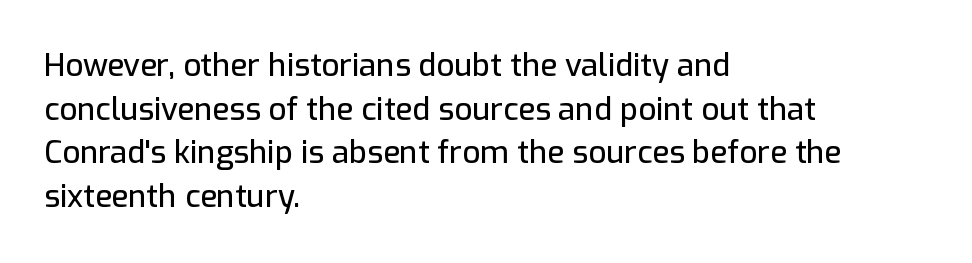
The image shows 31 px sans-serif type, upright; set left-aligned, normal line spacing (1.41x), normal letter spacing, not underlined; low stroke contrast and a medium x-height.
